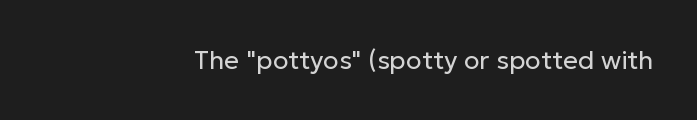
A roman cut, with each character standing at attention. Decoration check: the copy has no underline. The gaps between neighbouring characters are ordinary and unremarkable. Bold? No — there's no thickening of the strokes.
